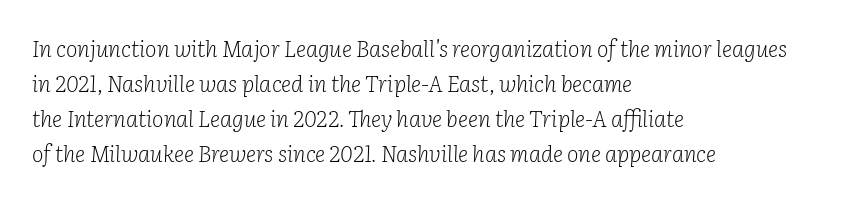
Q: Is the text bold? A: No.
Q: Is the text italic (slanted)? A: Yes, it leans right by about 2 degrees.
Q: Is the text underlined? A: No.
Q: How is the paragraph aligned? A: Left-aligned.
Q: Is the spacing between letters normal or unusually wide? A: Normal.
Q: Is the spacing between lines tight, normal or loose? A: Normal.
